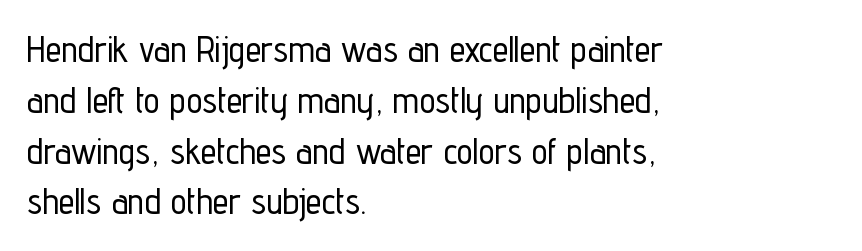
{"serif": "no", "italic": "no", "width": "condensed", "stroke_contrast": "low", "x_height": "medium", "monospaced": "no", "underline": "no", "align": "left", "line_spacing": "normal", "line_spacing_ratio": 1.41, "letter_spacing": "normal", "letter_spacing_em": 0.0, "glyph_px": 36}
